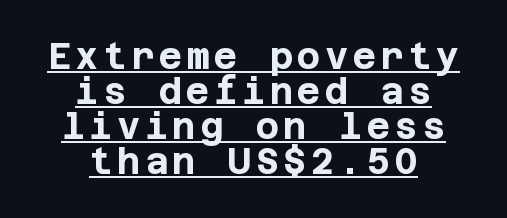
{"serif": "no", "italic": "no", "bold": "yes", "weight": "bold", "width": "normal", "stroke_contrast": "low", "x_height": "large", "underline": "yes", "align": "center", "line_spacing": "tight", "line_spacing_ratio": 0.97, "glyph_px": 36}
